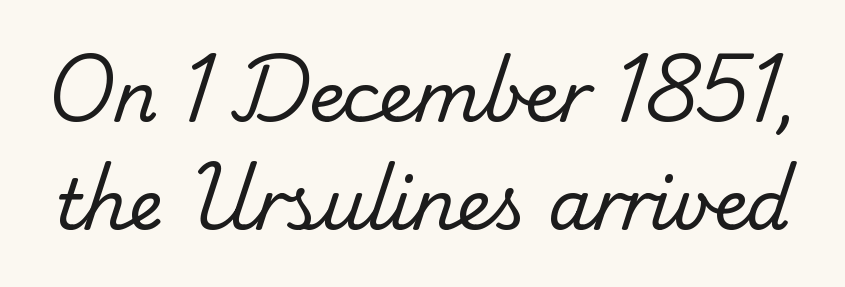
The image shows 69 px regular-weight serif type; set normal line spacing (1.56x), normal letter spacing, not underlined; low stroke contrast and a small x-height.
